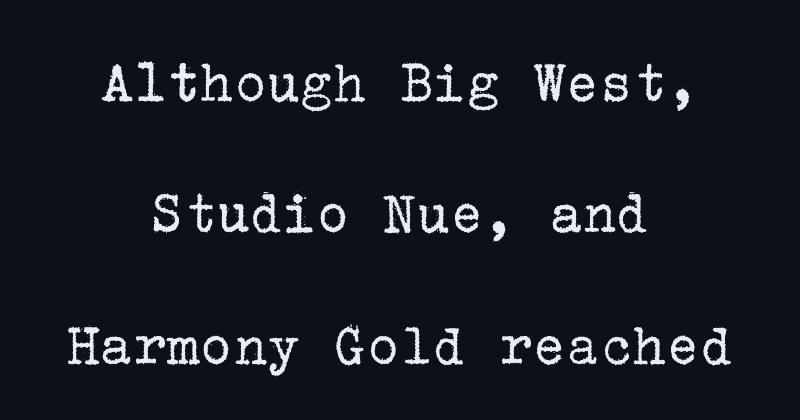
{"serif": "yes", "italic": "no", "bold": "no", "weight": "regular", "width": "normal", "stroke_contrast": "low", "x_height": "medium", "underline": "no", "align": "center", "line_spacing": "loose", "line_spacing_ratio": 2.12, "letter_spacing": "normal", "letter_spacing_em": 0.0, "glyph_px": 62}
